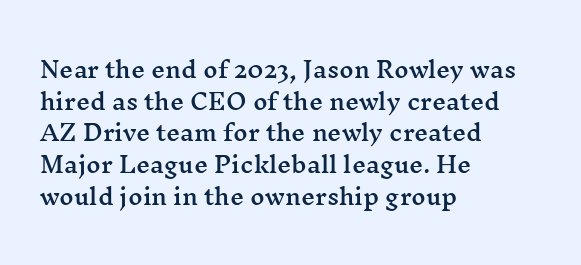
The image shows 22 px text type, upright; set left-aligned, normal line spacing (1.44x), normal letter spacing, not underlined.
